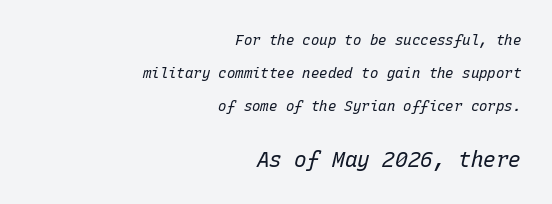
The image shows 21 px text type, italic (leaning right); set right-aligned, loose line spacing (2.36x), normal letter spacing, not underlined; the second (bottom) block is 1.5x larger.
